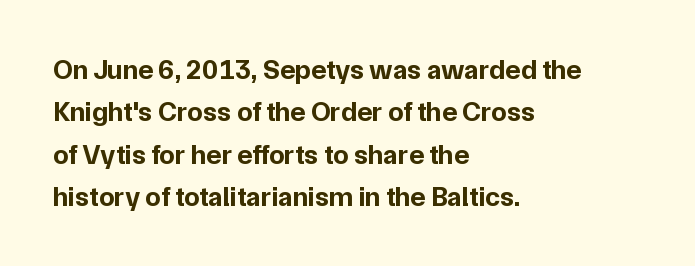
{"serif": "no", "italic": "no", "bold": "yes", "weight": "bold", "width": "normal", "stroke_contrast": "low", "x_height": "medium", "monospaced": "no", "underline": "no", "align": "left", "line_spacing": "normal", "line_spacing_ratio": 1.51, "letter_spacing": "normal", "letter_spacing_em": 0.0, "glyph_px": 28}
